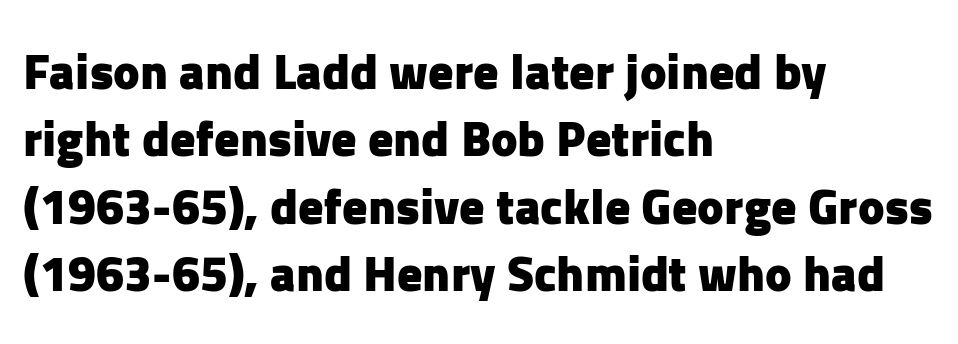
Q: Is the text bold? A: Yes.
Q: Is the text italic (slanted)? A: No, it is upright.
Q: Is the typeface a serif or a sans-serif typeface? A: Sans-serif.
Q: Is the text underlined? A: No.
Q: How is the paragraph aligned? A: Left-aligned.
Q: Is the spacing between letters normal or unusually wide? A: Normal.
Q: Is the spacing between lines tight, normal or loose? A: Normal.
Q: Width (condensed, normal, or wide)? A: Normal.
Q: Stroke contrast? A: Low.
Q: x-height? A: Medium.
Q: Monospaced? A: No.
